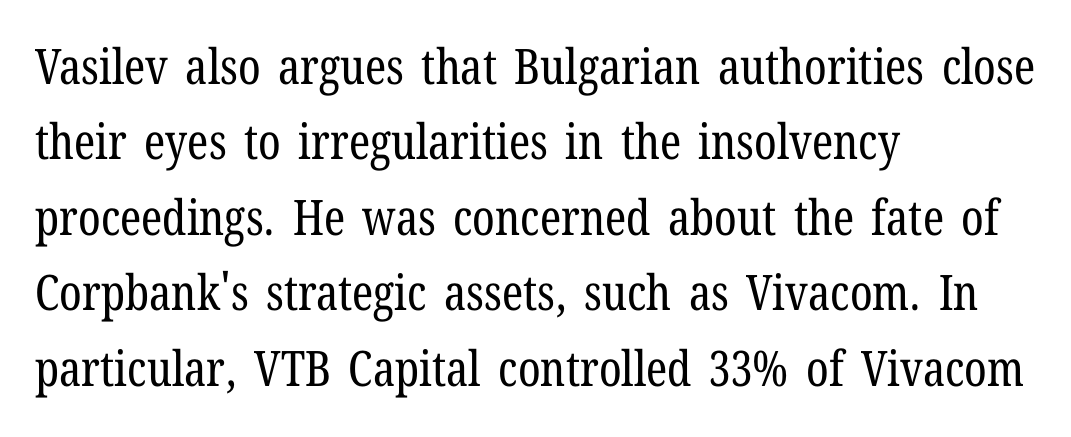
The text block is weighted toward the left margin, trailing off unevenly rightward. I'd call this a serif setting — the letters wear small feet. Words appear dense and cohesive because spacing is normal. Proportional: the letters do not fall into vertical columns. The axis of the letterforms is exactly vertical.
